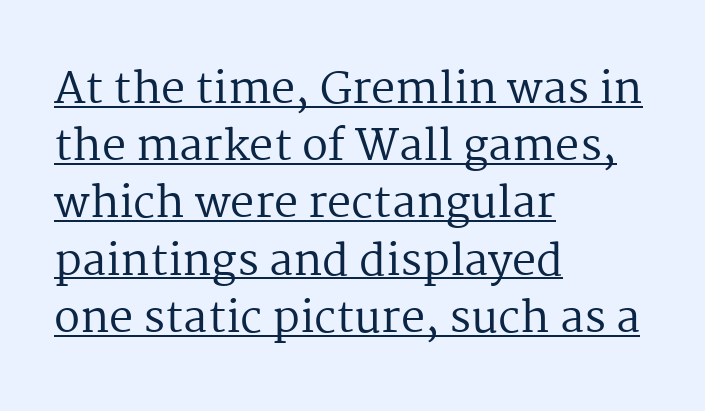
Regarding serifs, this sample has them. Here the glyphs are tracked normally, forming tight word shapes. The passage is arranged the way most books set body copy — flush left. The block of text has a typical density, with ordinary space between rows. Note the varied advance widths — an 'i' is clearly narrower than an 'm'.
